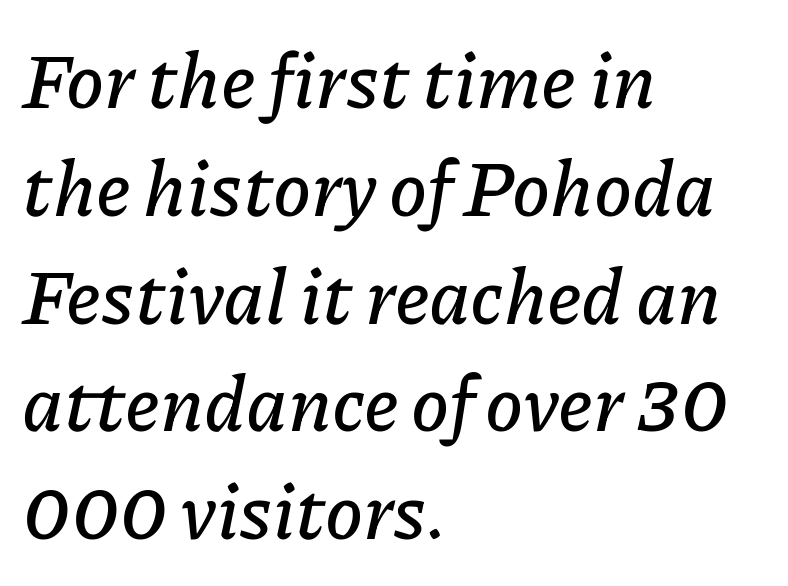
The image shows 77 px text type, italic (leaning right); set left-aligned, normal line spacing (1.4x), normal letter spacing, not underlined; low stroke contrast and a medium x-height.
